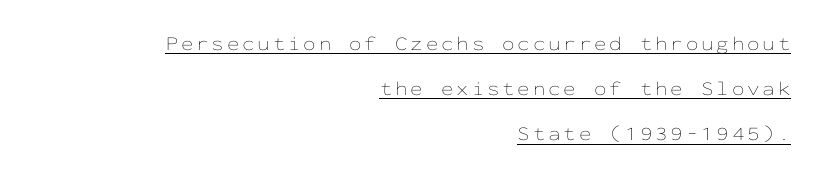
You could fit nearly another row in the gap between these rows. Decoration check: the copy is underlined. Line endings align vertically; line beginnings do not. The letters look calm and open, with moderate or lighter stems. Style check: upright.
